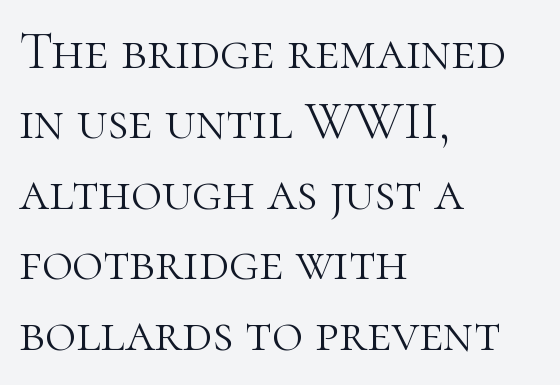
Q: Is the text bold? A: No.
Q: Is the text italic (slanted)? A: No, it is upright.
Q: Is the typeface a serif or a sans-serif typeface? A: Serif.
Q: Is the text underlined? A: No.
Q: How is the paragraph aligned? A: Left-aligned.
Q: Is the spacing between letters normal or unusually wide? A: Normal.
Q: Is the spacing between lines tight, normal or loose? A: Normal.
Q: Width (condensed, normal, or wide)? A: Normal.
Q: Stroke contrast? A: High.
Q: x-height? A: Medium.
Q: Monospaced? A: No.
